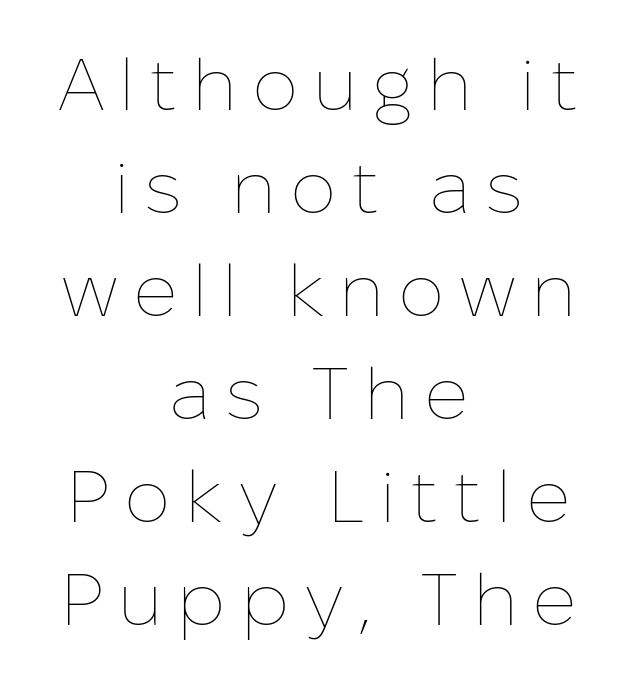
Q: Is the text bold? A: No.
Q: Is the text italic (slanted)? A: No, it is upright.
Q: Is the text underlined? A: No.
Q: How is the paragraph aligned? A: Centered.
Q: Is the spacing between letters normal or unusually wide? A: Unusually wide.
Q: Is the spacing between lines tight, normal or loose? A: Normal.
Q: Width (condensed, normal, or wide)? A: Normal.
Q: Stroke contrast? A: Low.
Q: x-height? A: Medium.
Q: Monospaced? A: No.
